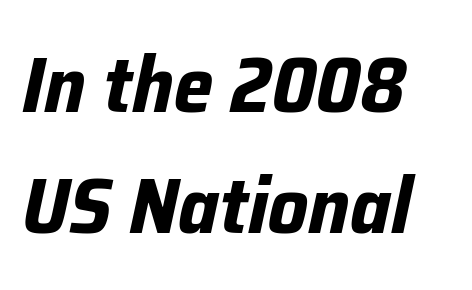
The image shows 79 px bold type, italic (leaning right); set left-aligned, normal line spacing (1.53x), normal letter spacing, not underlined; low stroke contrast and a medium x-height.
